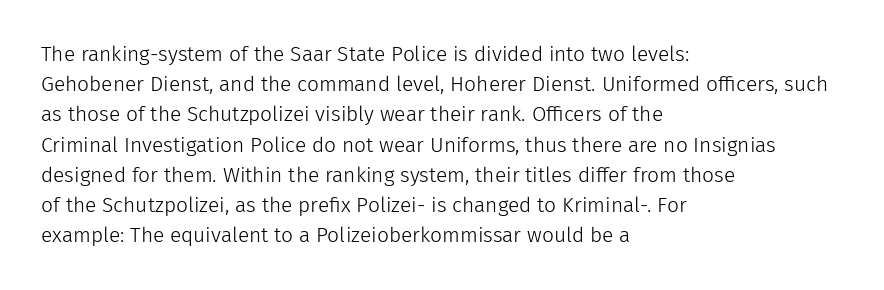
The image shows 21 px text type, upright; set left-aligned, normal line spacing (1.44x), normal letter spacing, not underlined.
